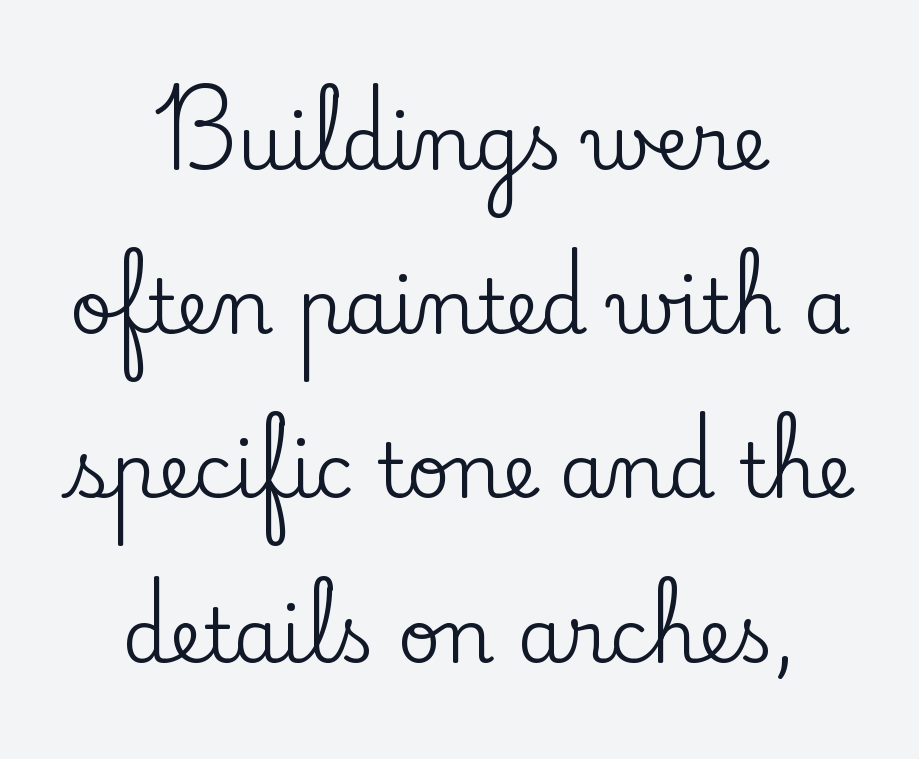
The type family on display is of the serif kind. Short and long lines alike share a common midpoint. The lettering holds an erect, upright posture throughout. The passage shown stacks its lines with a broad gap.
